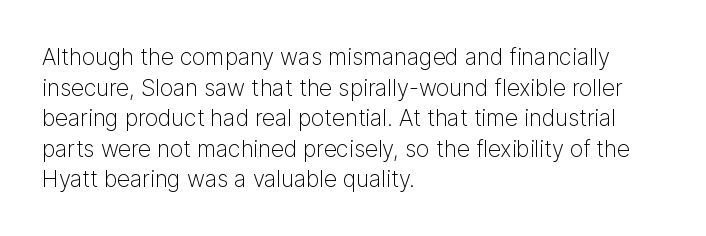
Q: Is the text bold? A: No.
Q: Is the text italic (slanted)? A: No, it is upright.
Q: Is the text underlined? A: No.
Q: How is the paragraph aligned? A: Left-aligned.
Q: Is the spacing between letters normal or unusually wide? A: Normal.
Q: Is the spacing between lines tight, normal or loose? A: Normal.
